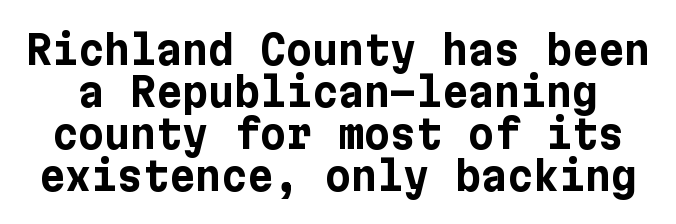
Q: Is the text bold? A: Yes.
Q: Is the text italic (slanted)? A: No, it is upright.
Q: Is the typeface a serif or a sans-serif typeface? A: Sans-serif.
Q: Is the text underlined? A: No.
Q: Is the spacing between letters normal or unusually wide? A: Normal.
Q: Is the spacing between lines tight, normal or loose? A: Tight.
Q: Width (condensed, normal, or wide)? A: Normal.
Q: Stroke contrast? A: Low.
Q: x-height? A: Medium.
